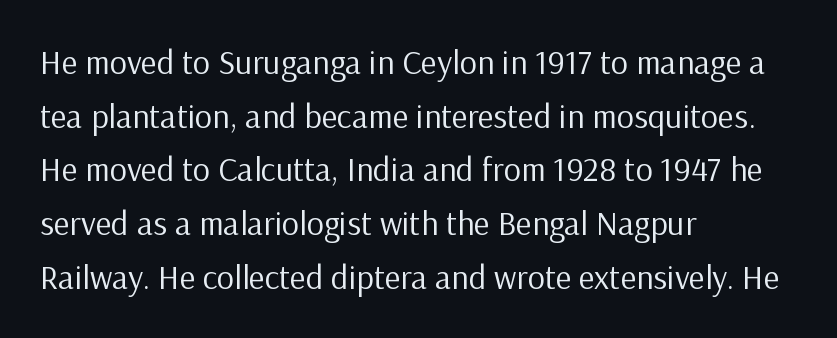
Evenly set lines give the paragraph a standard silhouette. Students, note that the glyphs here touch the page at normal intervals. Type without underlining. The strokes are not fattened; the text isn't bold. Proportional: the letters do not fall into vertical columns. This is roman type, the default non-slanted kind.
